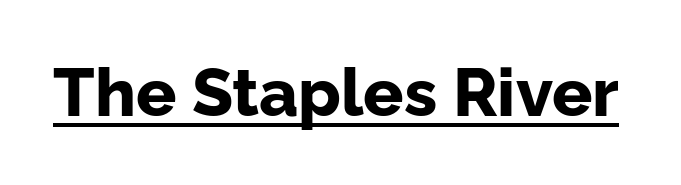
Caption: lettering with a line underneath. The letters sit at their default tracking, neither squeezed nor spread. I'd describe the lettering as bold — thick and assertive. Every stem runs plumb, perpendicular to the baseline.
